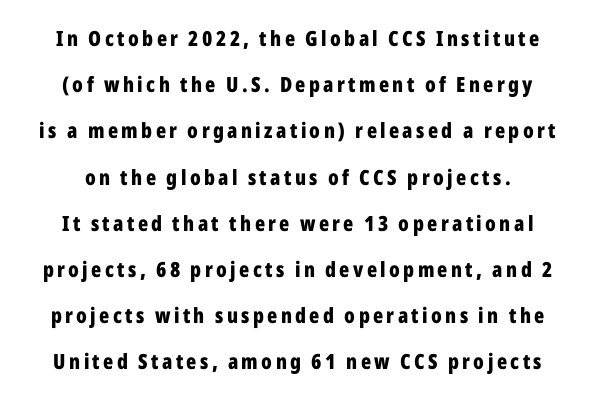
{"italic": "no", "bold": "yes", "underline": "no", "line_spacing": "loose", "line_spacing_ratio": 2.2, "glyph_px": 21}
